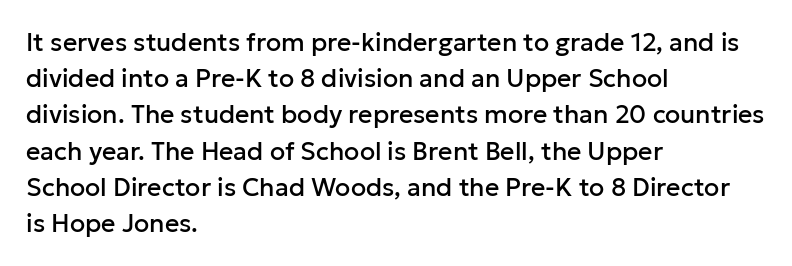
The image shows 25 px text type, upright; set left-aligned, normal line spacing (1.45x), normal letter spacing, not underlined.
